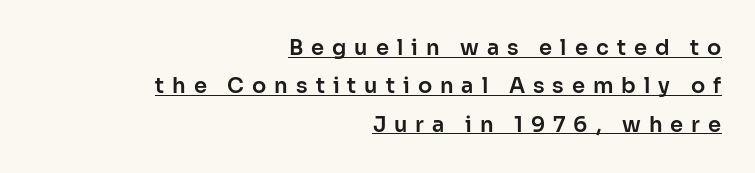
{"italic": "no", "underline": "yes", "align": "right", "line_spacing_ratio": 1.83, "letter_spacing": "wide", "letter_spacing_em": 0.38, "glyph_px": 21}
